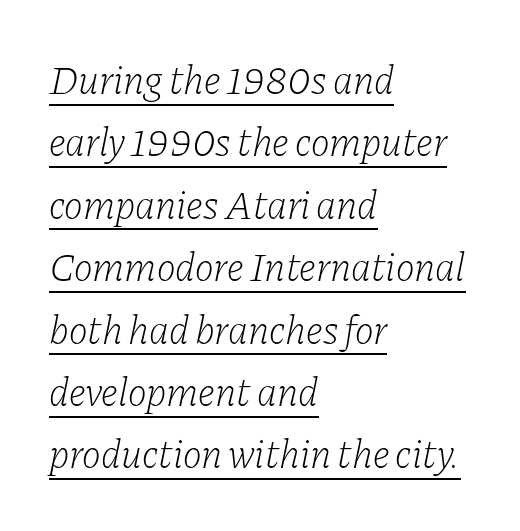
The image shows 40 px light serif type, italic (leaning right); set left-aligned, normal line spacing (1.56x), normal letter spacing, underlined; low stroke contrast and a medium x-height.
